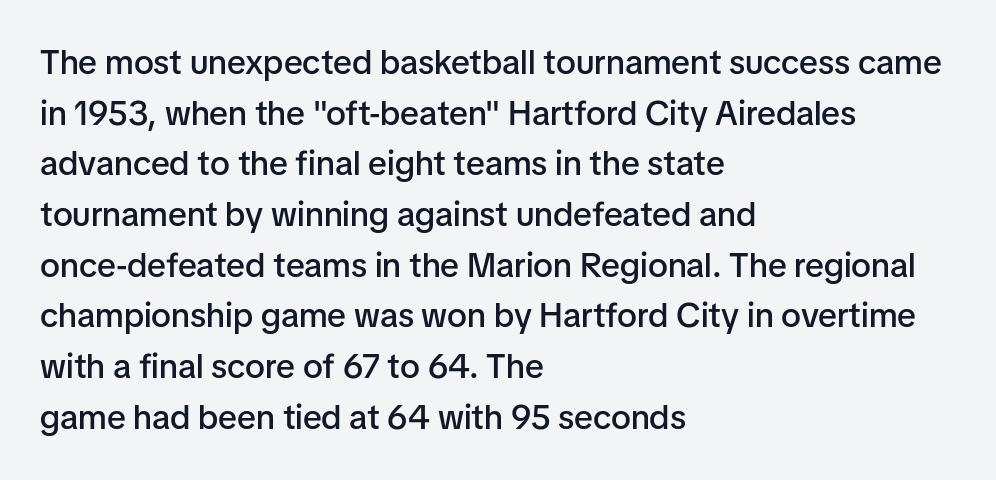
The image shows 34 px semibold sans-serif type, upright; set left-aligned, normal line spacing (1.49x), normal letter spacing, not underlined; low stroke contrast and a medium x-height.
